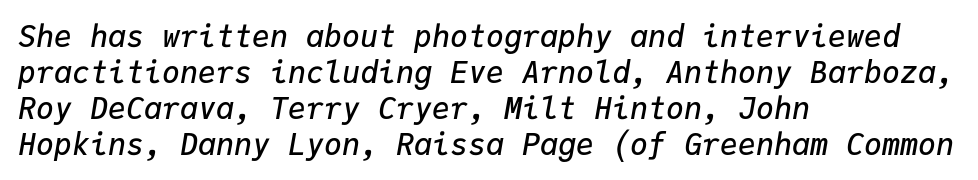
Q: Is the text bold? A: Semi-bold.
Q: Is the text italic (slanted)? A: Yes, it leans right by about 9 degrees.
Q: Is the text underlined? A: No.
Q: How is the paragraph aligned? A: Left-aligned.
Q: Is the spacing between letters normal or unusually wide? A: Normal.
Q: Width (condensed, normal, or wide)? A: Normal.
Q: Stroke contrast? A: Low.
Q: x-height? A: Medium.
Q: Monospaced? A: Yes.
